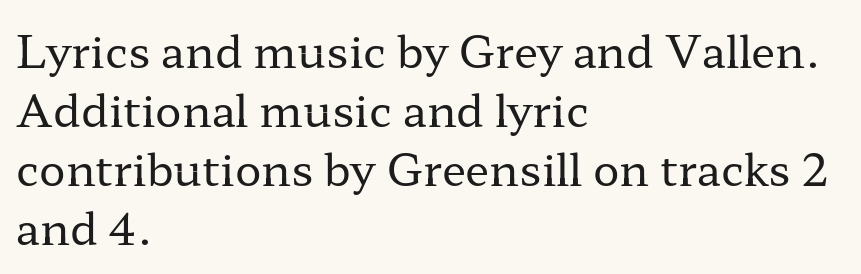
Q: Is the text bold? A: No.
Q: Is the text italic (slanted)? A: No, it is upright.
Q: Is the typeface a serif or a sans-serif typeface? A: Serif.
Q: Is the text underlined? A: No.
Q: How is the paragraph aligned? A: Left-aligned.
Q: Is the spacing between letters normal or unusually wide? A: Normal.
Q: Is the spacing between lines tight, normal or loose? A: Normal.
Q: Width (condensed, normal, or wide)? A: Wide.
Q: Stroke contrast? A: Low.
Q: x-height? A: Medium.
Q: Monospaced? A: No.
